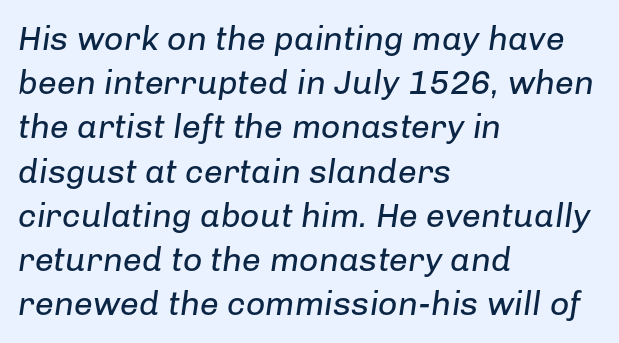
Bold? No — there's no thickening of the strokes. Here the designer chose a conventional face with non-uniform glyph widths. It's the slanting kind of type. Line spacing here is normal. Letters rest on an invisible, unmarked baseline.
